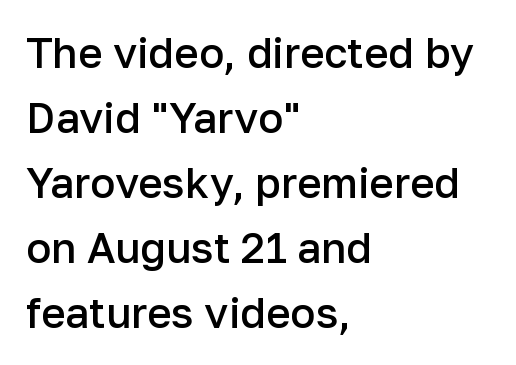
{"serif": "no", "italic": "no", "bold": "semi", "weight": "semibold", "width": "normal", "stroke_contrast": "low", "x_height": "medium", "monospaced": "no", "underline": "no", "align": "left", "line_spacing": "normal", "line_spacing_ratio": 1.55, "letter_spacing": "normal", "letter_spacing_em": 0.0, "glyph_px": 42}
